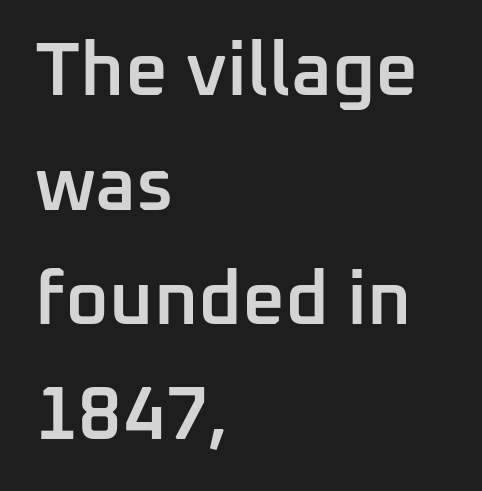
You can tell it's not italic because the verticals are truly vertical. Here the designer chose a conventional face with non-uniform glyph widths. The area under the type is left untouched. Each letter's strokes conclude bluntly, with no projecting serifs. Compared with typical body copy, the letter spacing here is the same.
